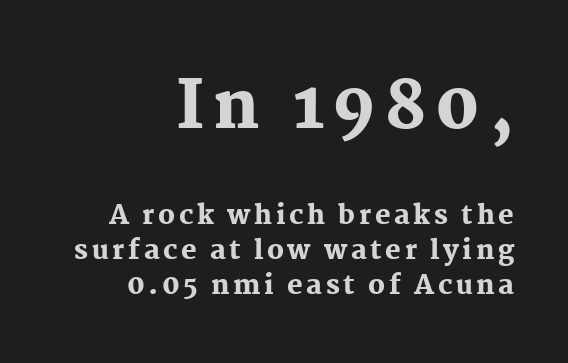
The typesetter chose a ragged-left arrangement here. The vertical gap from one line to the next is medium. Spacing verdict: proportional, widths tailored to each character. Compare the two chunks: the upper has the greater cap height. The letters stand straight up with perfectly vertical stems.
